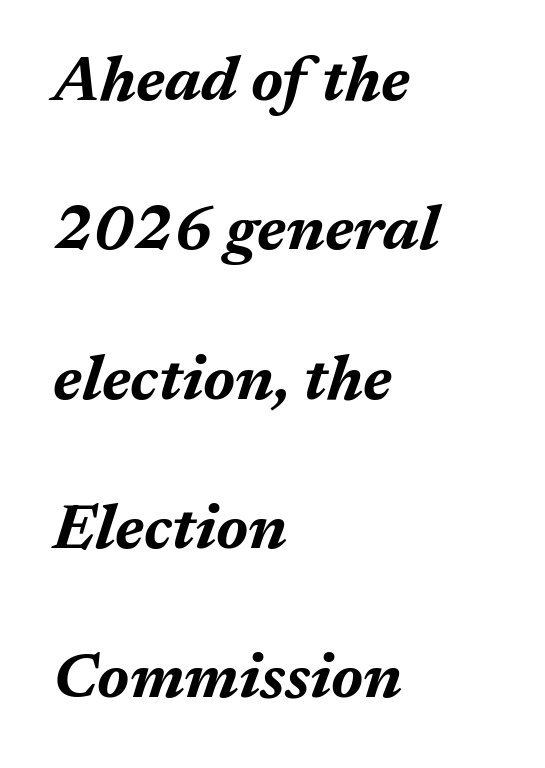
Heavy, bold letterforms. The block of text is sparse from top to bottom, with ample space between rows. Type without underlining. Between one letter and the next there's only the usual sliver of space.
